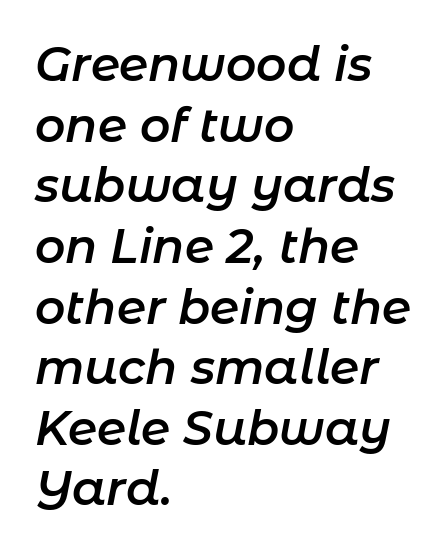
{"italic": "yes", "lean": "right", "slant_degrees": 11, "bold": "semi", "weight": "semibold", "width": "normal", "stroke_contrast": "low", "x_height": "medium", "monospaced": "no", "underline": "no", "align": "left", "line_spacing": "normal", "line_spacing_ratio": 1.29, "letter_spacing": "normal", "letter_spacing_em": 0.0, "glyph_px": 47}
